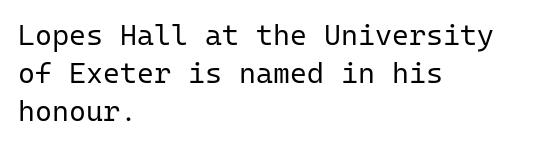
The type family on display is of the sans-serif kind. Note the uniform advance width — an 'i' takes as much space as an 'm'. Which margin do the lines hug? The left one — the right edge is uneven. Counters stay open thanks to moderate or lighter strokes.
